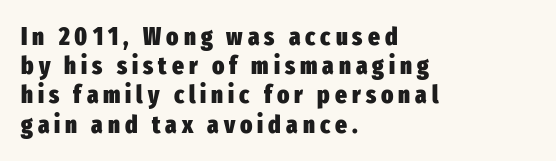
{"italic": "no", "bold": "yes", "underline": "no", "align": "left", "line_spacing_ratio": 1.17, "letter_spacing": "wide", "letter_spacing_em": 0.2, "glyph_px": 25}
